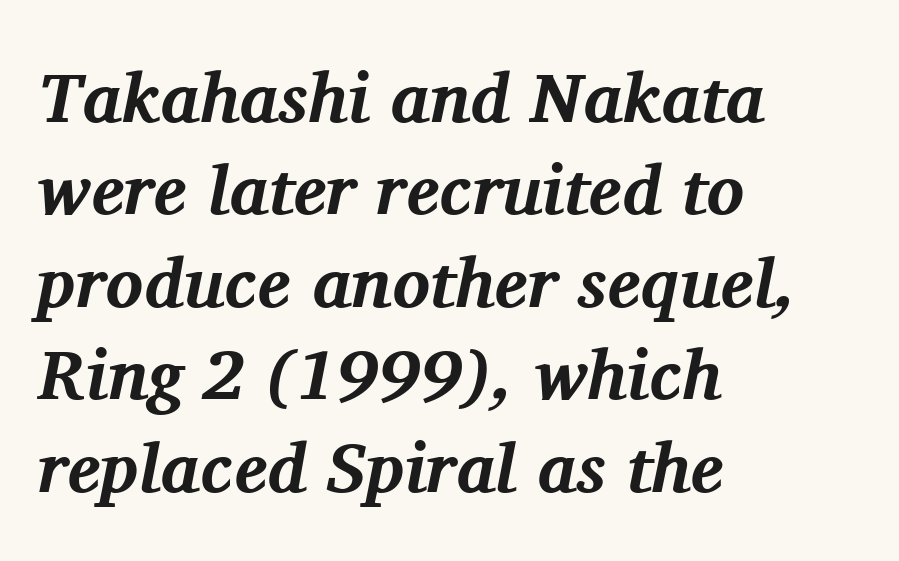
The ragged edge is on the right, which tells us the setting is flush left. Letterform terminals end in serifs throughout the passage. Weight check: bold — yes, fully. The text carries the slant typical of an italic or oblique font. Regular leading.
